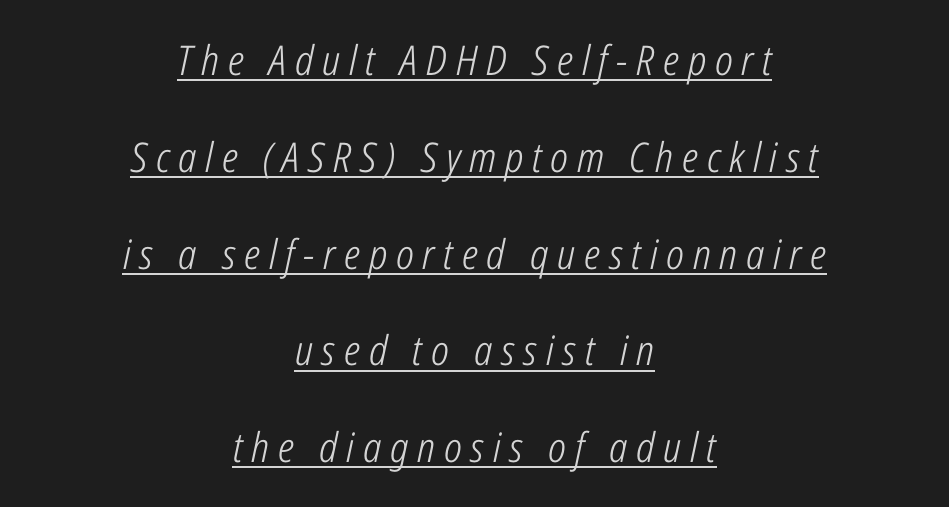
{"italic": "yes", "lean": "right", "slant_degrees": 12, "bold": "no", "weight": "light", "width": "condensed", "stroke_contrast": "low", "x_height": "medium", "monospaced": "no", "underline": "yes", "align": "center", "line_spacing": "loose", "line_spacing_ratio": 2.36, "letter_spacing": "wide", "letter_spacing_em": 0.21, "glyph_px": 41}
